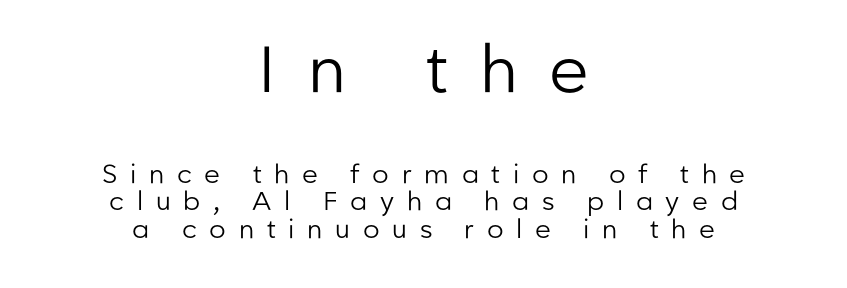
The image shows 65 px regular-weight sans-serif type, upright; set centered, tight line spacing (1.06x), unusually wide letter spacing (+0.49 em), not underlined; the first (top) block is 2.5x larger; low stroke contrast and a medium x-height.
